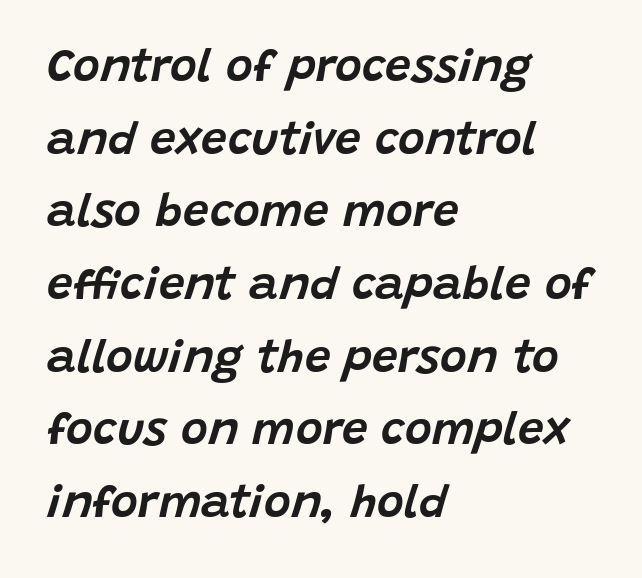
Q: Is the text italic (slanted)? A: Yes, it leans right by about 15 degrees.
Q: Is the text underlined? A: No.
Q: How is the paragraph aligned? A: Left-aligned.
Q: Is the spacing between letters normal or unusually wide? A: Normal.
Q: Is the spacing between lines tight, normal or loose? A: Normal.
Q: Width (condensed, normal, or wide)? A: Normal.
Q: Stroke contrast? A: Low.
Q: x-height? A: Large.
Q: Monospaced? A: No.
